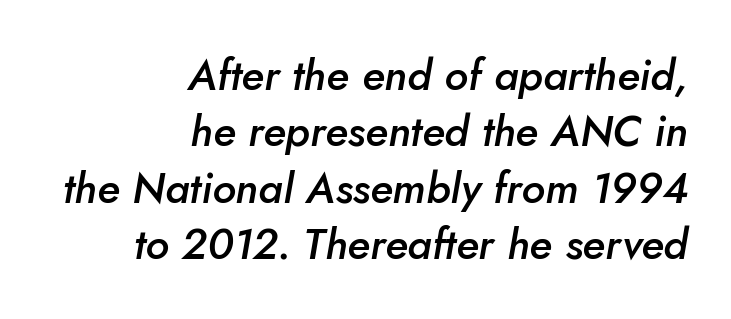
The image shows 43 px semibold type, italic (leaning right); set right-aligned, normal line spacing (1.31x), normal letter spacing, not underlined; low stroke contrast and a small x-height.
